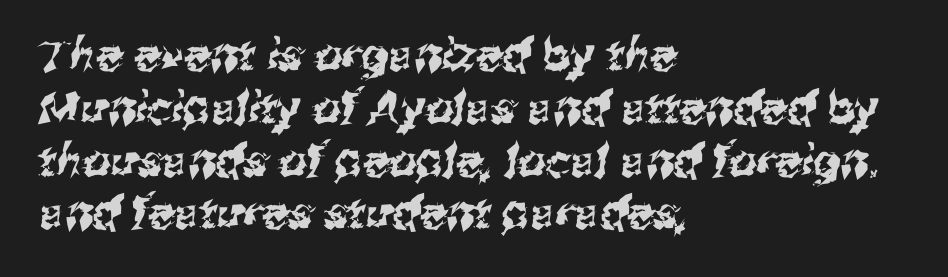
The image shows 44 px sans-serif type; set left-aligned, line spacing 1.2x, normal letter spacing, not underlined; medium stroke contrast and a medium x-height.
